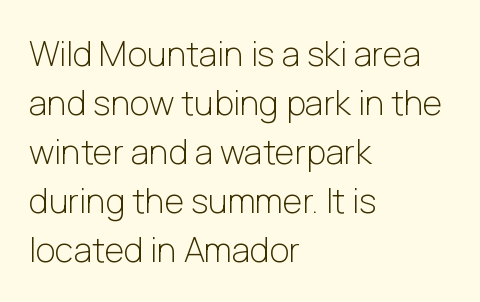
Each letter keeps its own natural width here, so spacing adapts to shape. Has an underline been added? It has not. Nothing unusual about the tracking: characters are spaced as the font intends. Designer's note — italics off, roman on.
